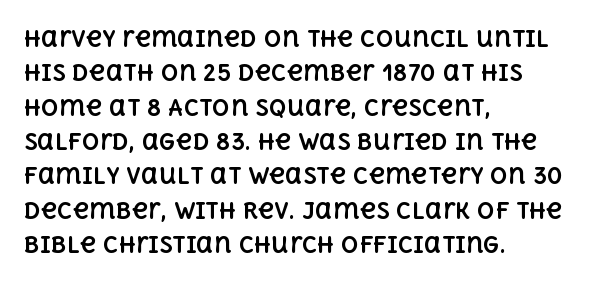
{"italic": "no", "bold": "yes", "underline": "no", "align": "left", "line_spacing": "normal", "line_spacing_ratio": 1.56, "letter_spacing": "normal", "letter_spacing_em": 0.0, "glyph_px": 22}
